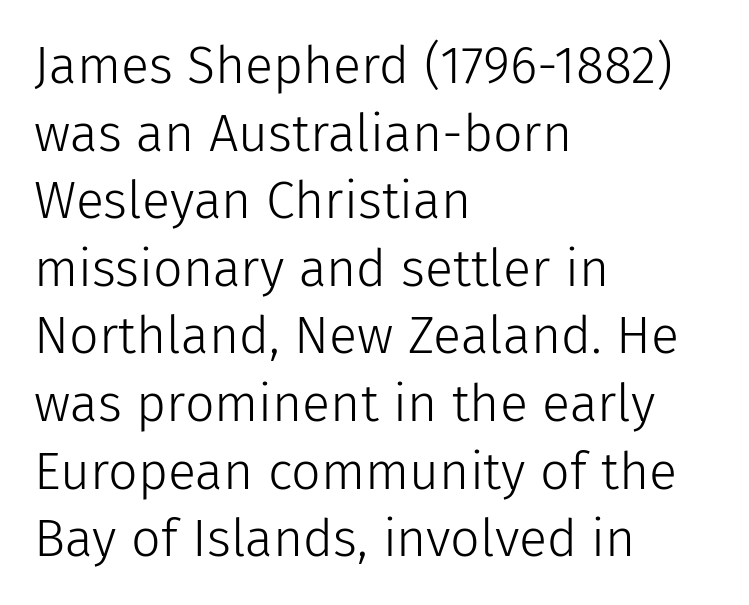
Q: Is the text bold? A: No.
Q: Is the text italic (slanted)? A: No, it is upright.
Q: Is the typeface a serif or a sans-serif typeface? A: Sans-serif.
Q: Is the text underlined? A: No.
Q: How is the paragraph aligned? A: Left-aligned.
Q: Is the spacing between letters normal or unusually wide? A: Normal.
Q: Is the spacing between lines tight, normal or loose? A: Normal.
Q: Width (condensed, normal, or wide)? A: Normal.
Q: Stroke contrast? A: Low.
Q: x-height? A: Medium.
Q: Monospaced? A: No.
